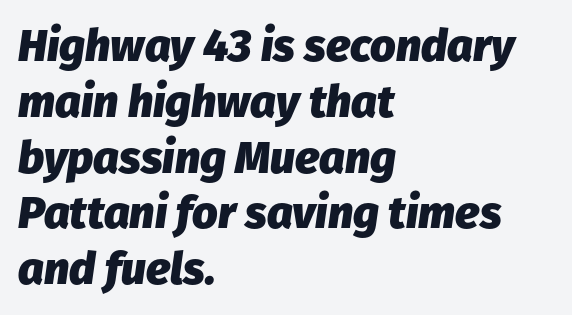
The image shows 45 px heavy type, italic (leaning right); set left-aligned, line spacing 1.24x, normal letter spacing, not underlined; low stroke contrast and a medium x-height.
